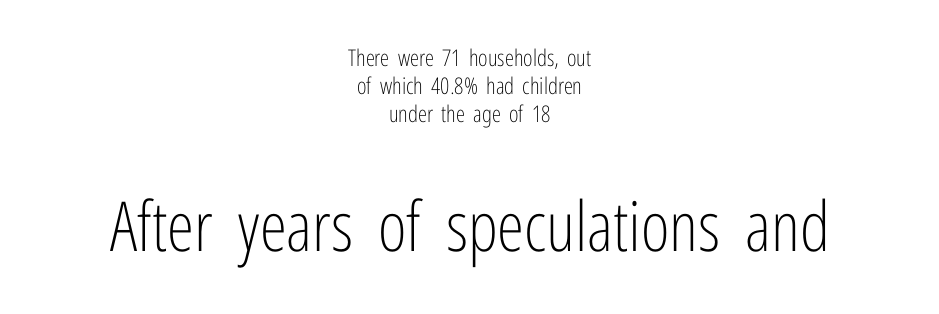
The image shows 69 px light, condensed sans-serif type, upright; set centered, line spacing 1.21x, normal letter spacing, not underlined; the second (bottom) block is 3.0x larger; low stroke contrast and a medium x-height.
